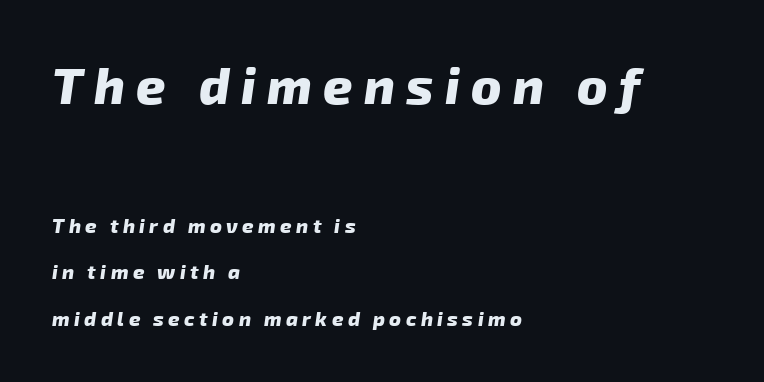
The zone under the glyphs is completely vacant. The letters are spread apart with noticeably loose tracking. This rendering uses left alignment, leaving the right contour irregular. Looks like regular typesetting: each glyph gets only the width it needs.
